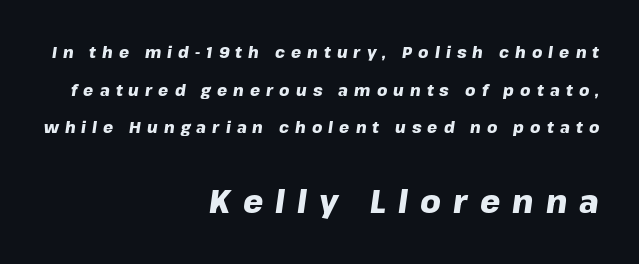
The image shows 32 px heavy type, italic (leaning right); set right-aligned, loose line spacing (2.35x), unusually wide letter spacing (+0.38 em), not underlined; the second (bottom) block is 2.0x larger; low stroke contrast and a medium x-height.
